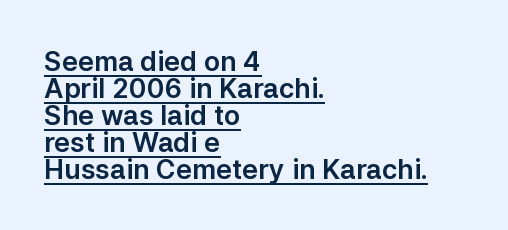
The image shows 27 px text type, upright; set left-aligned, tight line spacing (1.0x), normal letter spacing, underlined.
